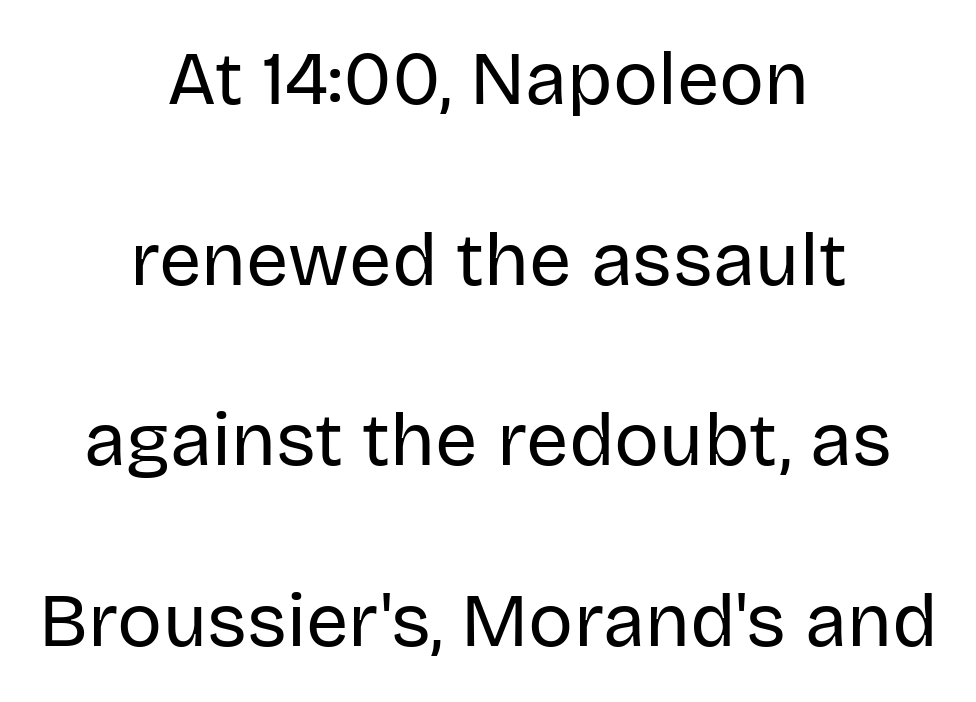
Typographically, this falls in the sans-serif category. This sample has the flowing, uneven cadence of proportional lettering. The gaps between neighbouring characters are ordinary and unremarkable. Clear beneath every line of the passage. Weight: regular or lighter. This is the regular roman posture of the typeface.
